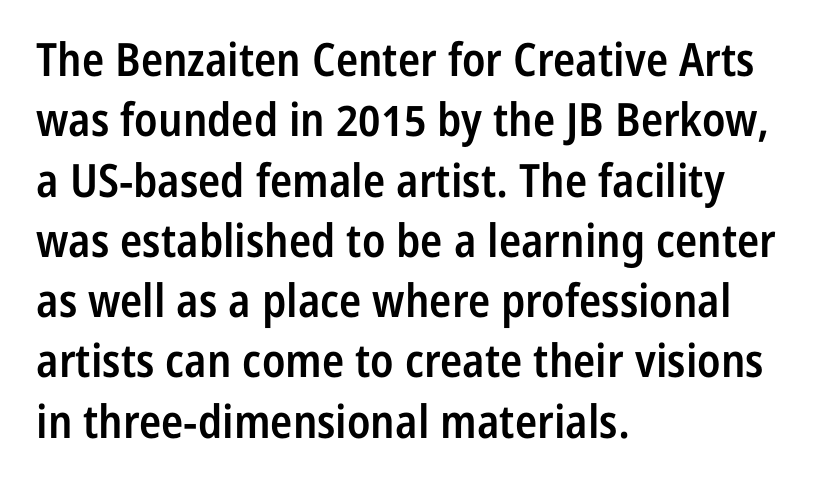
This sample has the flowing, uneven cadence of proportional lettering. Check where the strokes stop: nothing finishes them off — pure sans. This is the regular roman posture of the typeface. Is the type bold? Partly — it's a semibold, heavier than regular but not fully bold.
